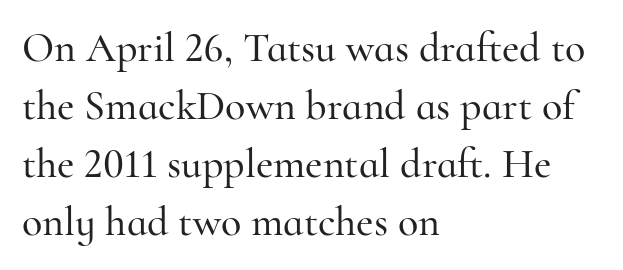
The image shows 42 px serif type, upright; set left-aligned, normal line spacing (1.38x), normal letter spacing, not underlined; high stroke contrast and a small x-height.
